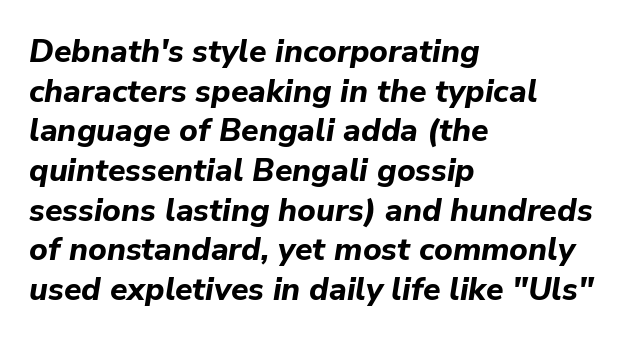
{"italic": "yes", "lean": "right", "slant_degrees": 9, "bold": "yes", "weight": "bold", "width": "normal", "stroke_contrast": "low", "x_height": "medium", "monospaced": "no", "underline": "no", "align": "left", "line_spacing_ratio": 1.24, "letter_spacing": "normal", "letter_spacing_em": 0.0, "glyph_px": 32}
